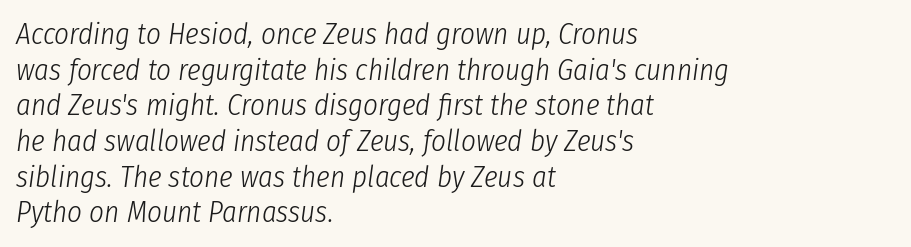
{"italic": "yes", "lean": "right", "slant_degrees": 8, "bold": "no", "weight": "light", "width": "condensed", "stroke_contrast": "low", "x_height": "medium", "monospaced": "no", "underline": "no", "align": "left", "line_spacing_ratio": 1.23, "letter_spacing": "normal", "letter_spacing_em": 0.0, "glyph_px": 29}
